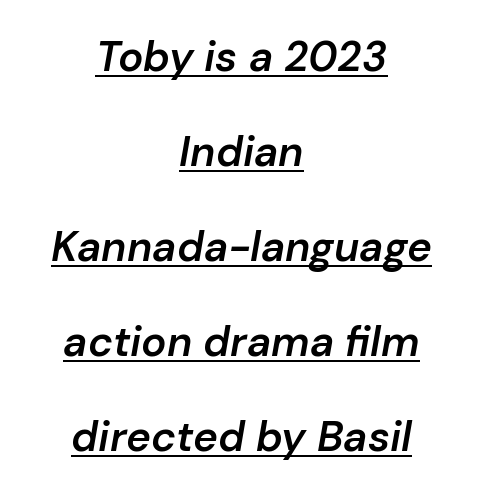
Q: Is the text bold? A: Semi-bold.
Q: Is the text italic (slanted)? A: Yes, it leans right by about 10 degrees.
Q: Is the text underlined? A: Yes.
Q: How is the paragraph aligned? A: Centered.
Q: Is the spacing between letters normal or unusually wide? A: Normal.
Q: Is the spacing between lines tight, normal or loose? A: Loose.
Q: Width (condensed, normal, or wide)? A: Normal.
Q: Stroke contrast? A: Low.
Q: x-height? A: Medium.
Q: Monospaced? A: No.
